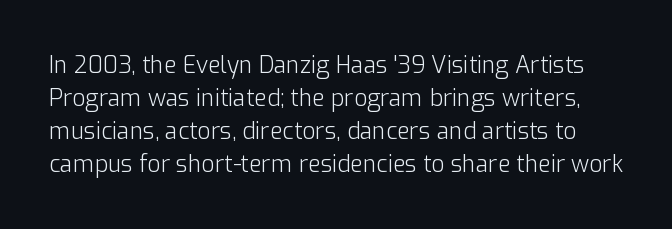
No letter is thick-stroked: the sample isn't bold. Beneath every word, the page is bare. The letters stand upright; this is a roman face. Default kerning and tracking; the words read as compact shapes. What's the leading like? Ordinary, nothing unusual.
